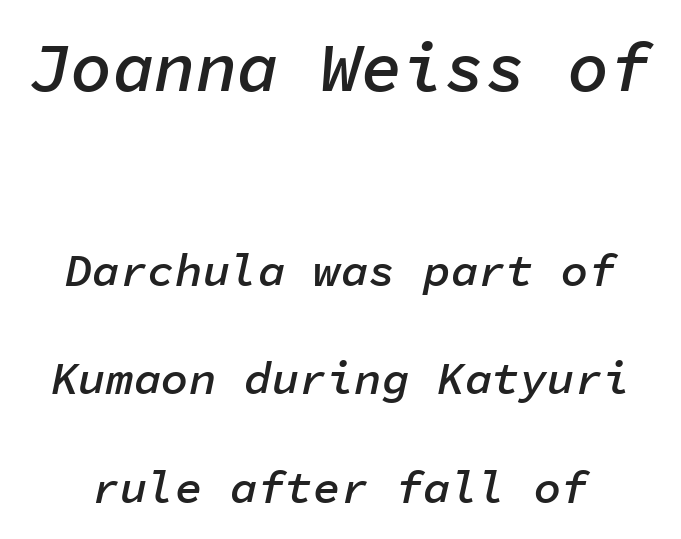
{"italic": "yes", "lean": "right", "slant_degrees": 11, "bold": "semi", "weight": "semibold", "width": "normal", "stroke_contrast": "low", "x_height": "medium", "monospaced": "yes", "underline": "no", "line_spacing": "loose", "line_spacing_ratio": 2.35, "letter_spacing": "normal", "letter_spacing_em": 0.0, "larger_block": "first", "size_ratio": 1.5, "glyph_px": 69}
